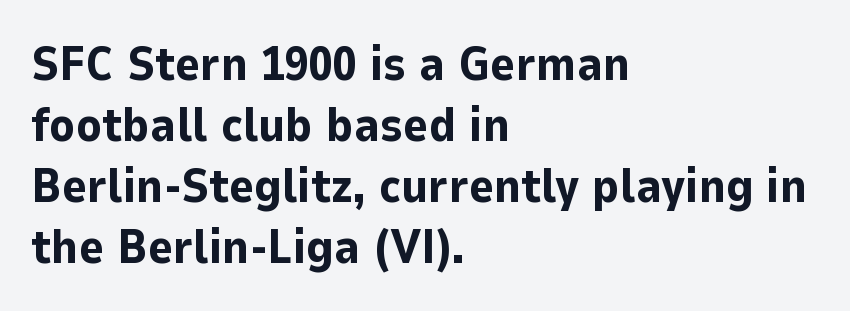
Q: Is the text bold? A: Yes.
Q: Is the text italic (slanted)? A: No, it is upright.
Q: Is the typeface a serif or a sans-serif typeface? A: Sans-serif.
Q: Is the text underlined? A: No.
Q: How is the paragraph aligned? A: Left-aligned.
Q: Is the spacing between letters normal or unusually wide? A: Normal.
Q: Is the spacing between lines tight, normal or loose? A: Normal.
Q: Width (condensed, normal, or wide)? A: Normal.
Q: Stroke contrast? A: Low.
Q: x-height? A: Medium.
Q: Monospaced? A: No.
